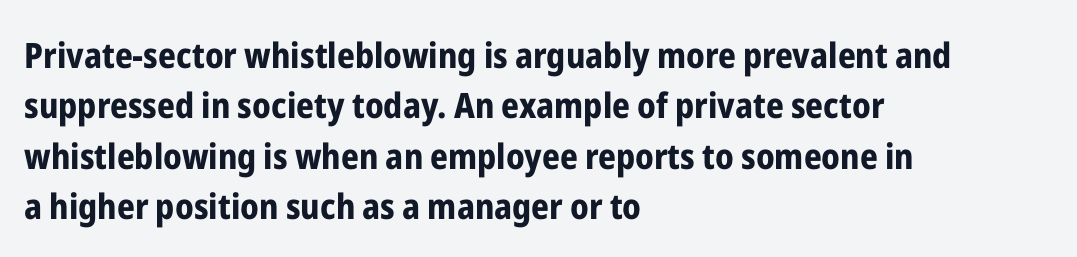
{"serif": "no", "italic": "no", "bold": "yes", "weight": "bold", "width": "condensed", "stroke_contrast": "low", "x_height": "medium", "monospaced": "no", "underline": "no", "align": "left", "line_spacing": "normal", "line_spacing_ratio": 1.44, "letter_spacing": "normal", "letter_spacing_em": 0.0, "glyph_px": 35}
